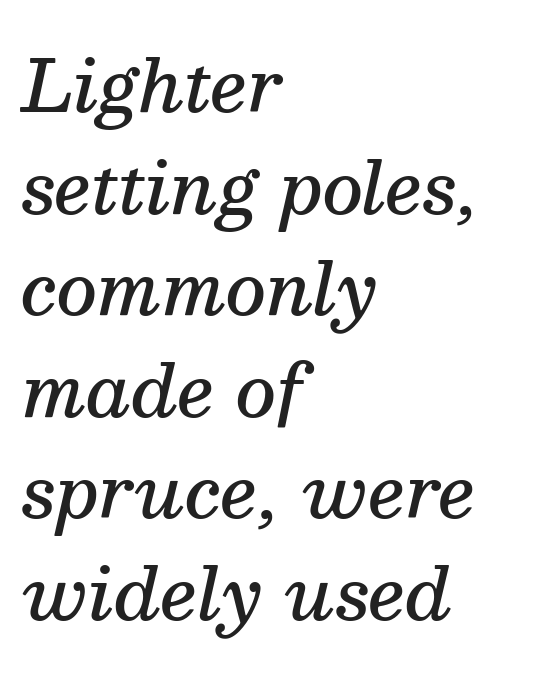
The image shows 71 px semibold serif type, italic (leaning right); set left-aligned, normal line spacing (1.43x), normal letter spacing, not underlined; medium stroke contrast and a medium x-height.
